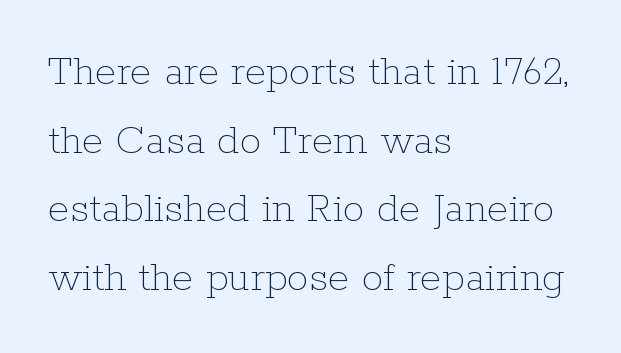
The image shows 44 px thin type, upright; set left-aligned, normal line spacing (1.56x), normal letter spacing, not underlined; low stroke contrast and a medium x-height.
